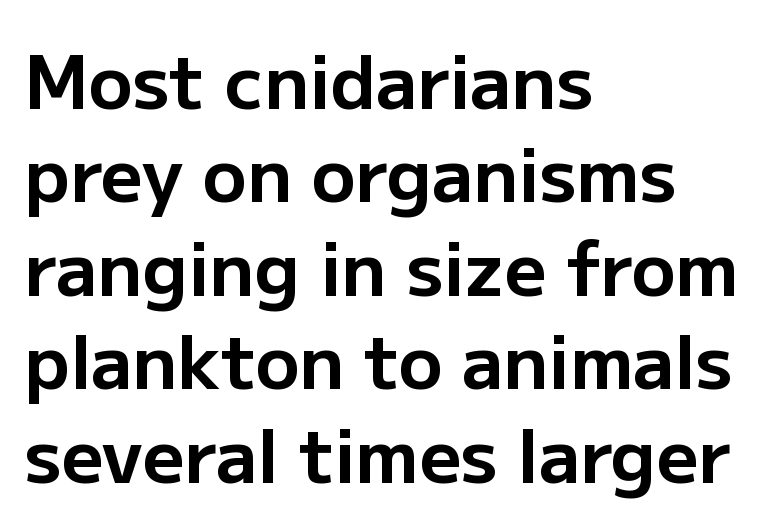
Rule under the text: the space is simply empty. Horizontal alignment here is leftward, the default for most running prose. Letter spacing: default. Regarding serifs, this sample does without them. Tall strokes in this sample are plumb rather than angled. Reading down the column, the eye jumps a familiar distance to each next line.
